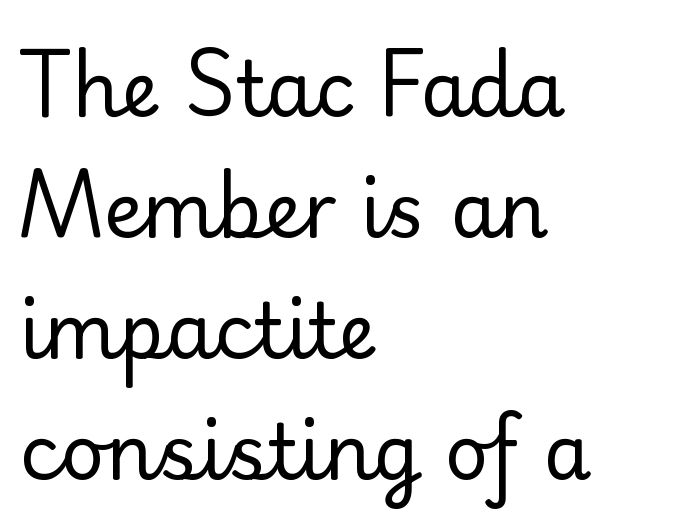
The image shows 76 px regular-weight serif type, upright; set left-aligned, normal line spacing (1.59x), normal letter spacing, not underlined; low stroke contrast and a small x-height.
